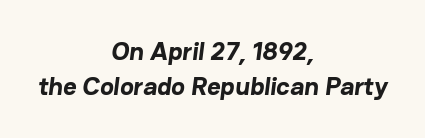
Q: Is the text bold? A: Yes.
Q: Is the text underlined? A: No.
Q: How is the paragraph aligned? A: Centered.
Q: Is the spacing between letters normal or unusually wide? A: Normal.
Q: Is the spacing between lines tight, normal or loose? A: Normal.
